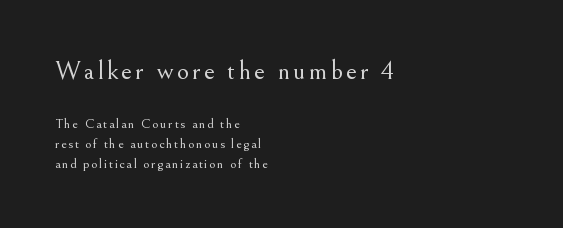
The image shows 27 px text type, upright; set left-aligned, normal line spacing (1.43x), not underlined; the first (top) block is 1.93x larger.
